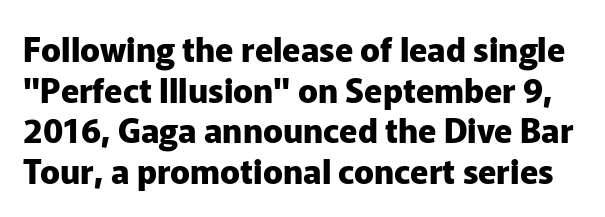
{"serif": "no", "italic": "no", "bold": "yes", "weight": "heavy", "width": "normal", "stroke_contrast": "low", "x_height": "medium", "monospaced": "no", "underline": "no", "line_spacing_ratio": 1.23, "letter_spacing": "normal", "letter_spacing_em": 0.0, "glyph_px": 33}
